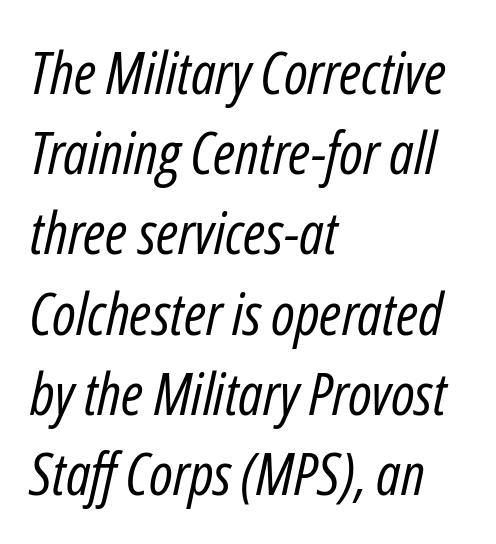
Q: Is the text bold? A: No.
Q: Is the text italic (slanted)? A: Yes, it leans right by about 12 degrees.
Q: Is the text underlined? A: No.
Q: How is the paragraph aligned? A: Left-aligned.
Q: Is the spacing between letters normal or unusually wide? A: Normal.
Q: Is the spacing between lines tight, normal or loose? A: Normal.
Q: Width (condensed, normal, or wide)? A: Condensed.
Q: Stroke contrast? A: Low.
Q: x-height? A: Medium.
Q: Monospaced? A: No.
